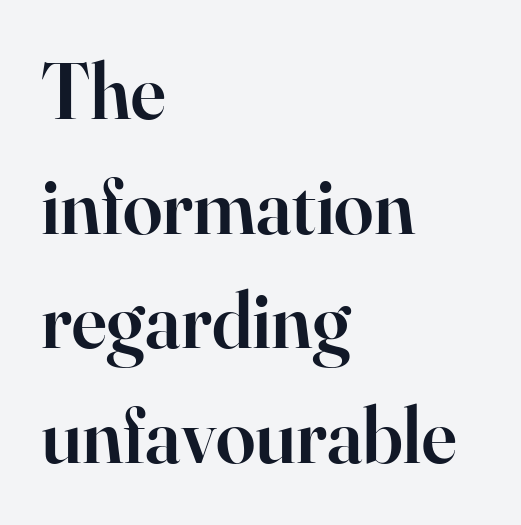
Nobody touched the tracking dial on this one. These lines are rendered in a variable-pitch font. Has an underline been added? It has not. The rendering anchors every line to the left-hand side. No italicization has been applied; the sample stays upright.
